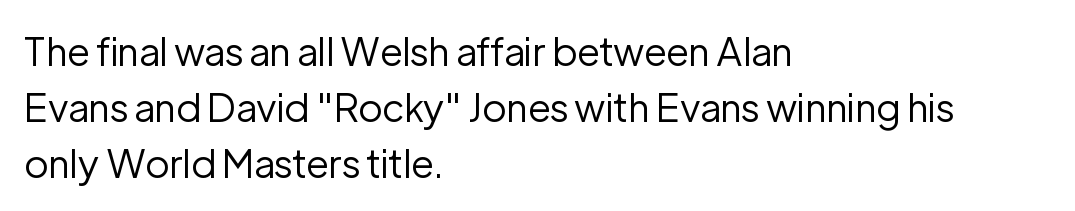
Is the letter spacing exaggerated? No — it looks like the ordinary default. The text block is weighted toward the left margin, trailing off unevenly rightward. Typographically, this falls in the sans-serif category. In terms of posture, this sample is upright.
